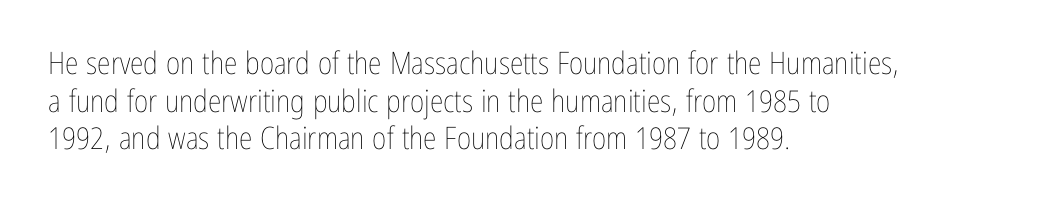
Q: Is the text bold? A: No.
Q: Is the text italic (slanted)? A: No, it is upright.
Q: Is the text underlined? A: No.
Q: How is the paragraph aligned? A: Left-aligned.
Q: Is the spacing between letters normal or unusually wide? A: Normal.
Q: Width (condensed, normal, or wide)? A: Condensed.
Q: Stroke contrast? A: Low.
Q: x-height? A: Medium.
Q: Monospaced? A: No.
